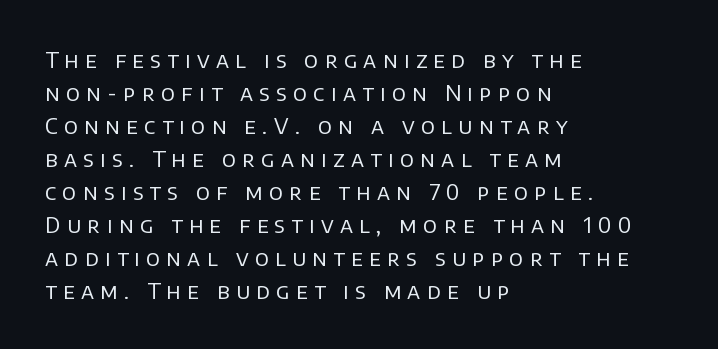
{"italic": "no", "bold": "no", "underline": "no", "align": "left", "line_spacing": "normal", "line_spacing_ratio": 1.5, "letter_spacing": "wide", "letter_spacing_em": 0.29, "glyph_px": 22}
